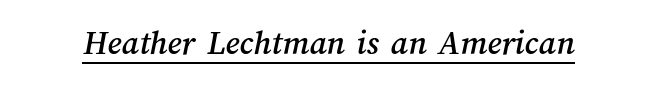
Q: Is the text underlined? A: Yes.
Q: Is the spacing between letters normal or unusually wide? A: Normal.
Q: Width (condensed, normal, or wide)? A: Normal.
Q: Stroke contrast? A: Medium.
Q: x-height? A: Medium.
Q: Monospaced? A: No.
